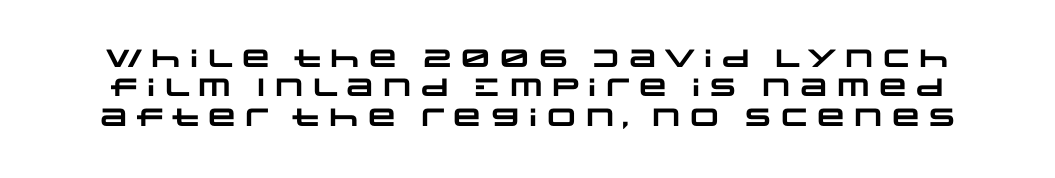
The image shows 25 px bold type; set line spacing 1.18x, normal letter spacing, not underlined.
